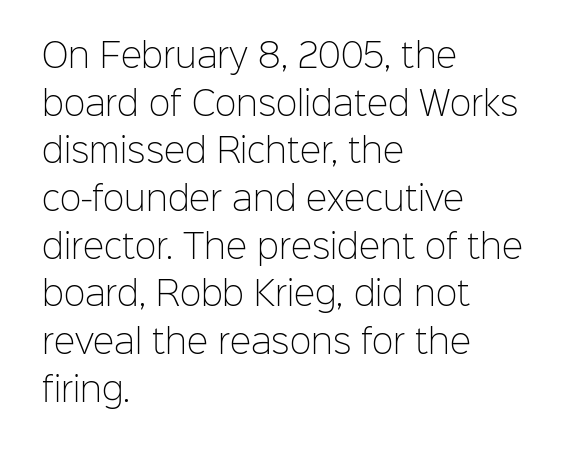
The image shows 32 px light sans-serif type, upright; set left-aligned, normal line spacing (1.49x), normal letter spacing, not underlined; low stroke contrast and a medium x-height.
